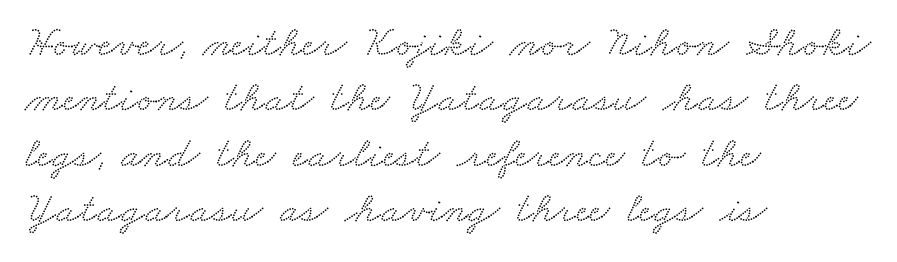
{"serif": "yes", "width": "wide", "stroke_contrast": "medium", "x_height": "small", "monospaced": "no", "underline": "no", "align": "left", "line_spacing": "normal", "line_spacing_ratio": 1.26, "letter_spacing": "normal", "letter_spacing_em": 0.0, "glyph_px": 44}
